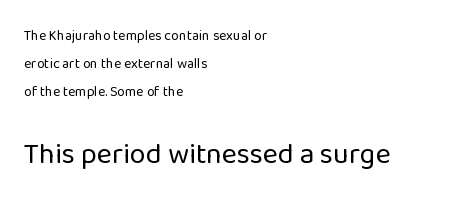
Short note: letters normally spaced. Font category for this specimen: sans-serif. If you drew a ruler down the left edge, every line would touch it. Two sizes are in play, and the larger belongs to the second block.
